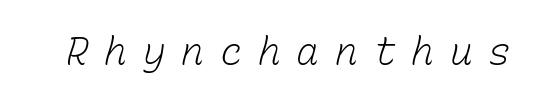
Q: Is the text bold? A: No.
Q: Is the text underlined? A: No.
Q: Is the spacing between letters normal or unusually wide? A: Unusually wide.
Q: Width (condensed, normal, or wide)? A: Normal.
Q: Stroke contrast? A: Low.
Q: x-height? A: Medium.
Q: Monospaced? A: Yes.
